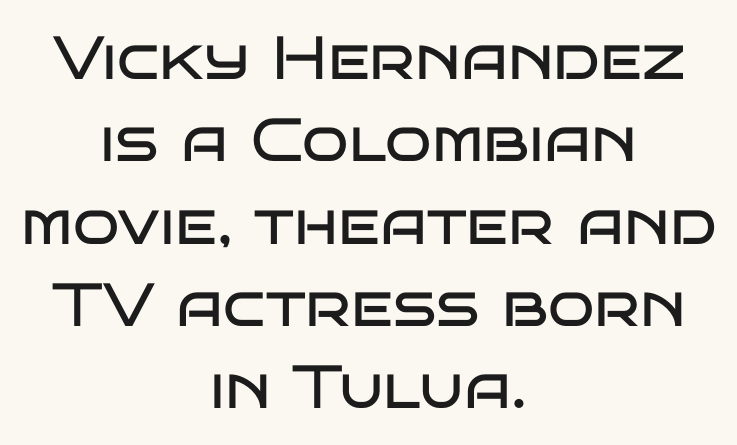
Each stroke keeps to a modest, everyday thickness or less. No feet cap the strokes, marking this as sans-serif type. The letters advance in unequal steps, a hallmark of proportional type. Compared with typical paragraphs, the rows here are spaced about the same. Descender tails drop into unmarked territory.
